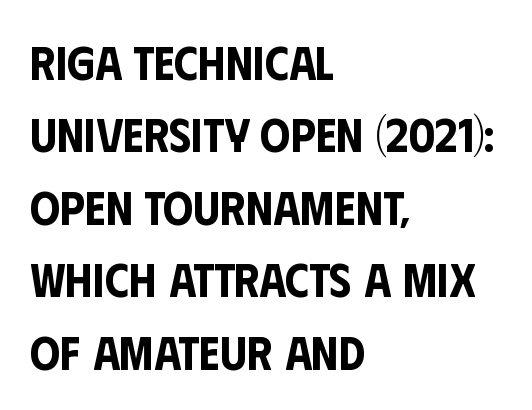
{"serif": "no", "italic": "no", "width": "condensed", "stroke_contrast": "low", "x_height": "large", "monospaced": "no", "underline": "no", "align": "left", "line_spacing": "normal", "line_spacing_ratio": 1.51, "letter_spacing": "normal", "letter_spacing_em": 0.0, "glyph_px": 48}
